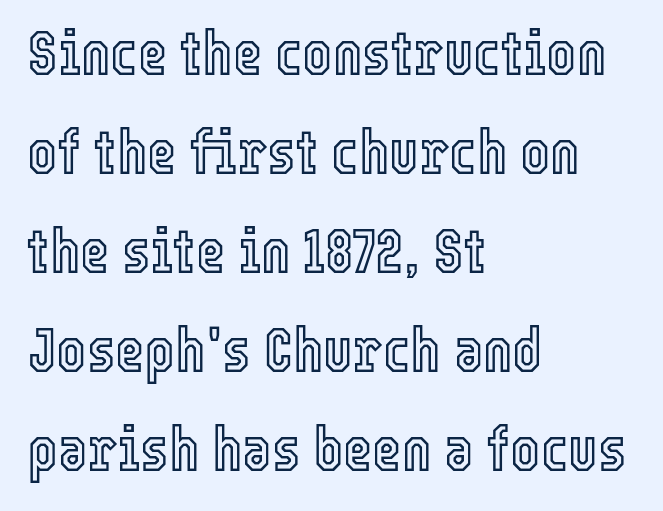
Ascenders rise straight up at ninety degrees. This sample keeps an unexceptional amount of space between lines. The compositor pushed each line to the left boundary. Looks like regular typesetting: each glyph gets only the width it needs. What stands out about the letter spacing? Nothing — it is the standard amount. A bare baseline throughout the passage.
